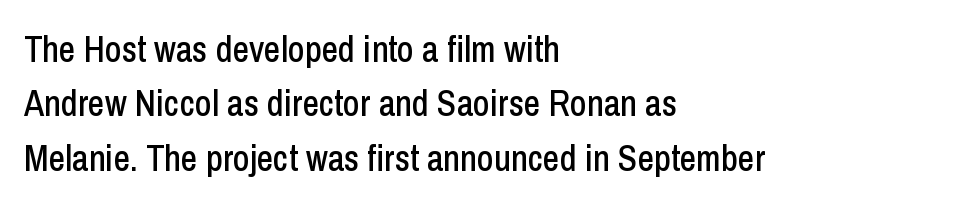
{"serif": "no", "italic": "no", "width": "condensed", "stroke_contrast": "low", "x_height": "medium", "monospaced": "no", "underline": "no", "align": "left", "line_spacing": "normal", "line_spacing_ratio": 1.51, "letter_spacing": "normal", "letter_spacing_em": 0.0, "glyph_px": 36}
